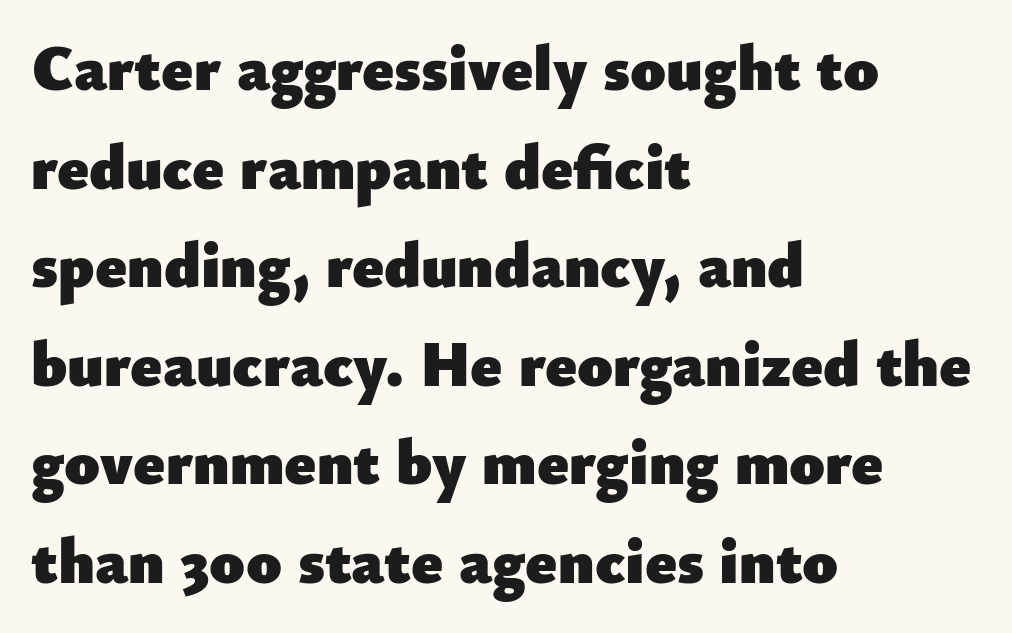
Q: Is the text bold? A: Yes.
Q: Is the text italic (slanted)? A: No, it is upright.
Q: Is the typeface a serif or a sans-serif typeface? A: Sans-serif.
Q: Is the text underlined? A: No.
Q: How is the paragraph aligned? A: Left-aligned.
Q: Is the spacing between letters normal or unusually wide? A: Normal.
Q: Is the spacing between lines tight, normal or loose? A: Normal.
Q: Width (condensed, normal, or wide)? A: Normal.
Q: Stroke contrast? A: Low.
Q: x-height? A: Small.
Q: Monospaced? A: No.
